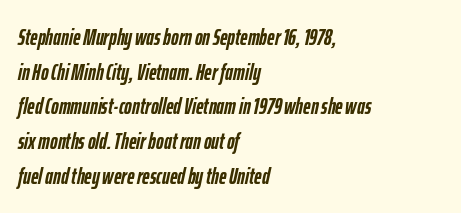
{"italic": "yes", "lean": "right", "slant_degrees": 12, "bold": "yes", "underline": "no", "align": "left", "line_spacing": "normal", "line_spacing_ratio": 1.51, "letter_spacing": "normal", "letter_spacing_em": 0.0, "glyph_px": 23}
